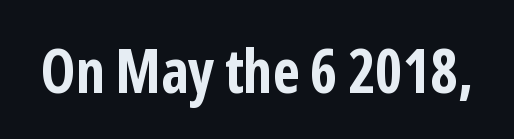
Nope, not italic — everything's standing straight. The rendering shows plain stroke endings on the letterforms — a sans-serif design. In terms of letterspacing, this is plain default setting. Any mark beneath the type? The region is blank. Stroke thickness is high; the sample reads as a true bold. A typesetter would call this proportional, since set widths differ per character.
